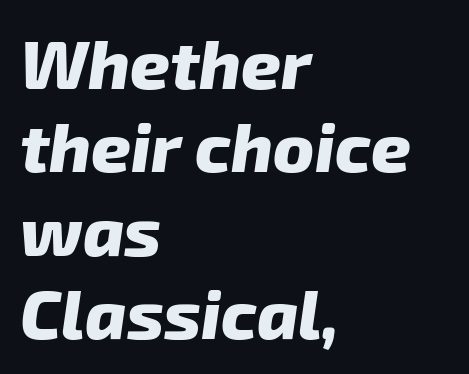
{"italic": "yes", "lean": "right", "slant_degrees": 8, "bold": "yes", "weight": "heavy", "width": "normal", "stroke_contrast": "low", "x_height": "medium", "monospaced": "no", "underline": "no", "align": "left", "line_spacing_ratio": 1.21, "letter_spacing": "normal", "letter_spacing_em": 0.0, "glyph_px": 69}
